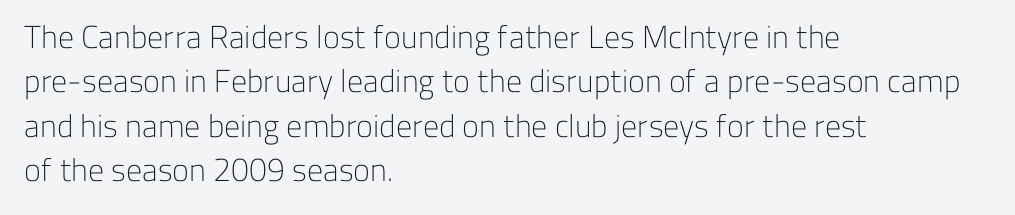
Q: Is the text bold? A: No.
Q: Is the text italic (slanted)? A: No, it is upright.
Q: Is the typeface a serif or a sans-serif typeface? A: Sans-serif.
Q: Is the text underlined? A: No.
Q: How is the paragraph aligned? A: Left-aligned.
Q: Is the spacing between letters normal or unusually wide? A: Normal.
Q: Is the spacing between lines tight, normal or loose? A: Normal.
Q: Width (condensed, normal, or wide)? A: Normal.
Q: Stroke contrast? A: Low.
Q: x-height? A: Medium.
Q: Monospaced? A: No.
